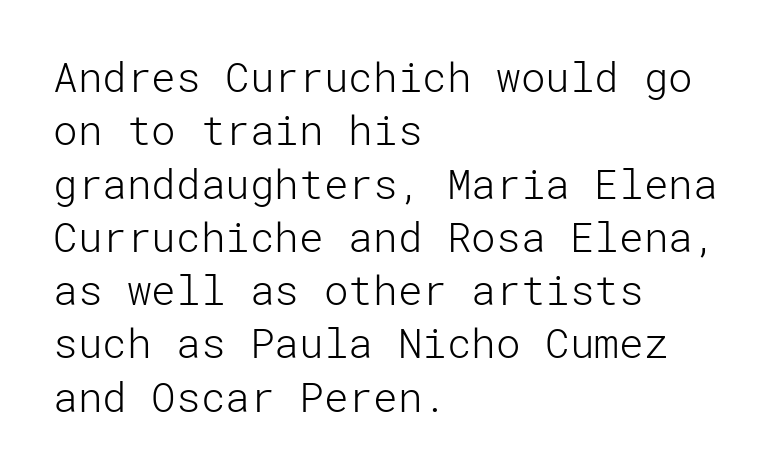
Q: Is the text bold? A: No.
Q: Is the text italic (slanted)? A: No, it is upright.
Q: Is the typeface a serif or a sans-serif typeface? A: Sans-serif.
Q: Is the text underlined? A: No.
Q: How is the paragraph aligned? A: Left-aligned.
Q: Is the spacing between letters normal or unusually wide? A: Normal.
Q: Is the spacing between lines tight, normal or loose? A: Normal.
Q: Width (condensed, normal, or wide)? A: Normal.
Q: Stroke contrast? A: Low.
Q: x-height? A: Medium.
